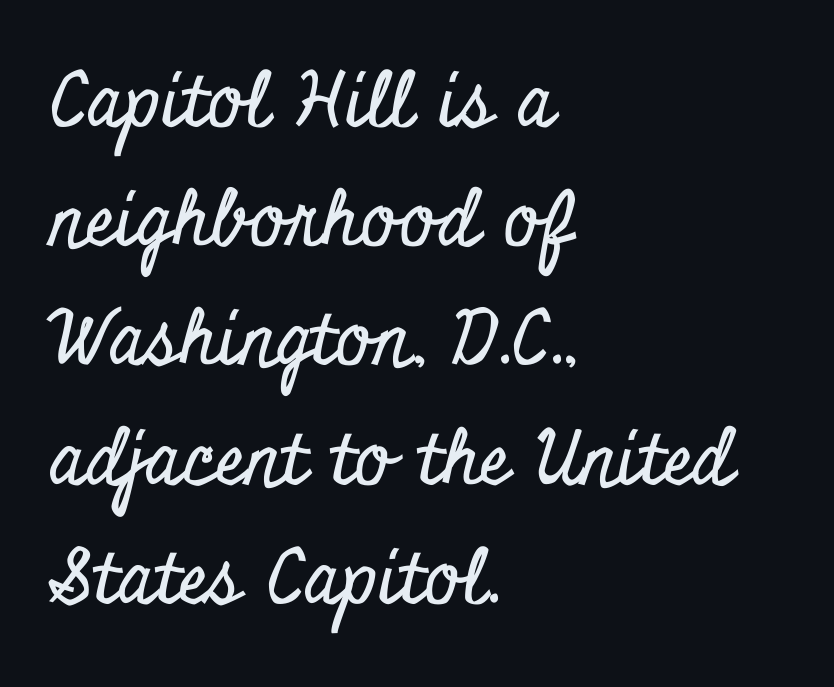
Q: Is the text italic (slanted)? A: Yes.
Q: Is the typeface a serif or a sans-serif typeface? A: Serif.
Q: Is the text underlined? A: No.
Q: How is the paragraph aligned? A: Left-aligned.
Q: Is the spacing between letters normal or unusually wide? A: Normal.
Q: Is the spacing between lines tight, normal or loose? A: Normal.
Q: Width (condensed, normal, or wide)? A: Condensed.
Q: Stroke contrast? A: Low.
Q: x-height? A: Small.
Q: Monospaced? A: No.
